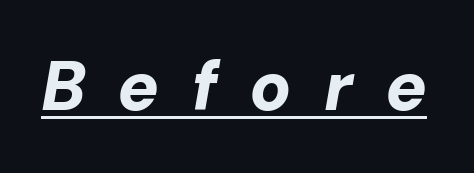
The image shows 69 px bold type, italic (leaning right); set unusually wide letter spacing (+0.46 em), underlined; low stroke contrast and a medium x-height.
